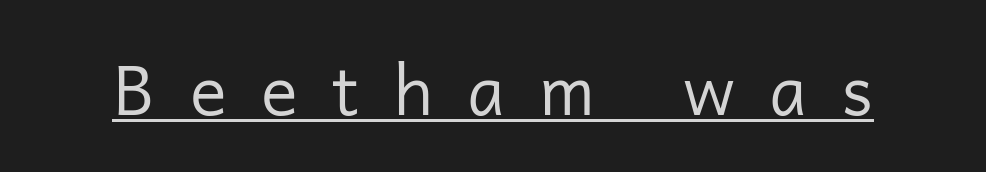
{"serif": "no", "italic": "no", "bold": "no", "weight": "regular", "width": "normal", "stroke_contrast": "low", "x_height": "medium", "monospaced": "no", "underline": "yes", "letter_spacing": "wide", "letter_spacing_em": 0.5, "glyph_px": 69}
